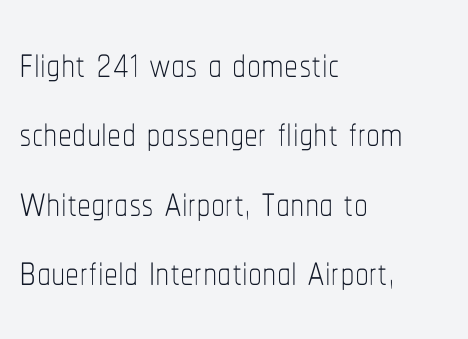
The image shows 56 px thin, condensed type, upright; set left-aligned, line spacing 1.24x, normal letter spacing, not underlined; low stroke contrast and a medium x-height.
